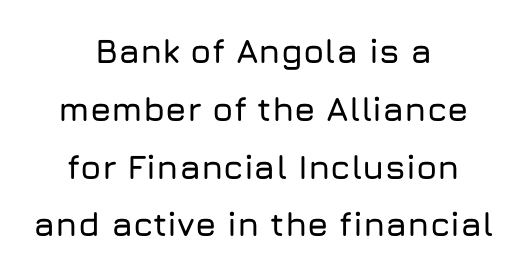
{"serif": "no", "italic": "no", "width": "normal", "stroke_contrast": "low", "x_height": "medium", "monospaced": "no", "underline": "no", "align": "center", "line_spacing": "normal", "line_spacing_ratio": 1.7, "letter_spacing": "normal", "letter_spacing_em": 0.0, "glyph_px": 34}
